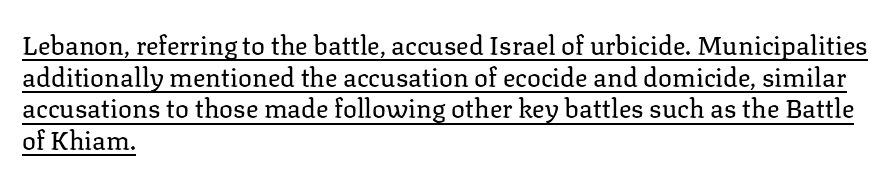
Q: Is the text bold? A: No.
Q: Is the text italic (slanted)? A: No, it is upright.
Q: Is the text underlined? A: Yes.
Q: How is the paragraph aligned? A: Left-aligned.
Q: Is the spacing between letters normal or unusually wide? A: Normal.
